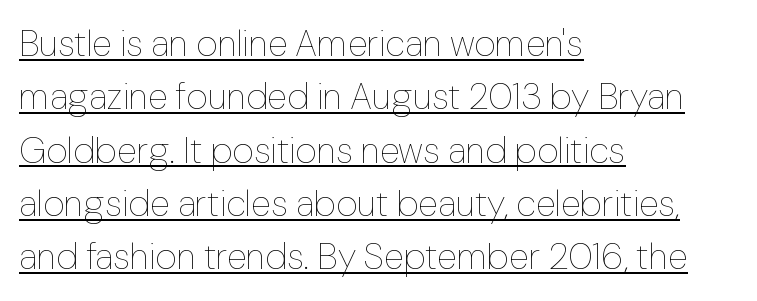
Q: Is the text bold? A: No.
Q: Is the text italic (slanted)? A: No, it is upright.
Q: Is the text underlined? A: Yes.
Q: How is the paragraph aligned? A: Left-aligned.
Q: Is the spacing between letters normal or unusually wide? A: Normal.
Q: Is the spacing between lines tight, normal or loose? A: Normal.
Q: Width (condensed, normal, or wide)? A: Normal.
Q: Stroke contrast? A: Low.
Q: x-height? A: Medium.
Q: Monospaced? A: No.
